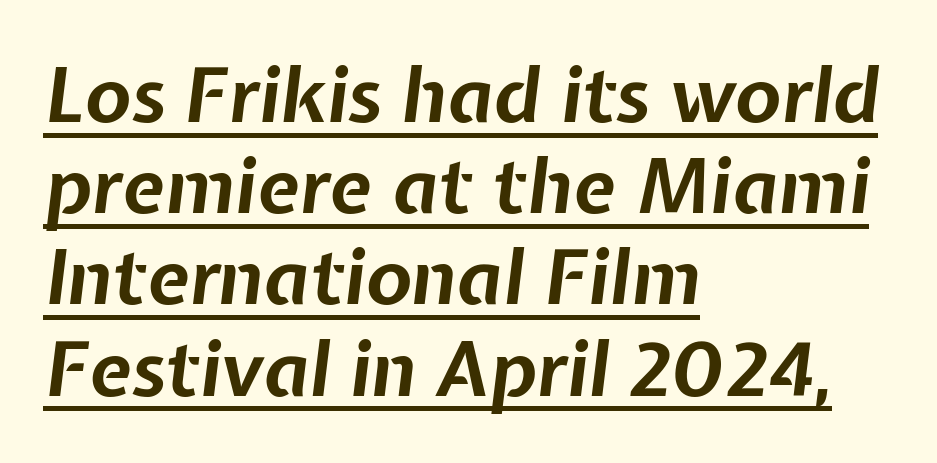
{"italic": "yes", "lean": "right", "slant_degrees": 7, "bold": "yes", "weight": "bold", "width": "normal", "stroke_contrast": "low", "x_height": "medium", "monospaced": "no", "underline": "yes", "align": "left", "line_spacing_ratio": 1.2, "letter_spacing": "normal", "letter_spacing_em": 0.0, "glyph_px": 76}
